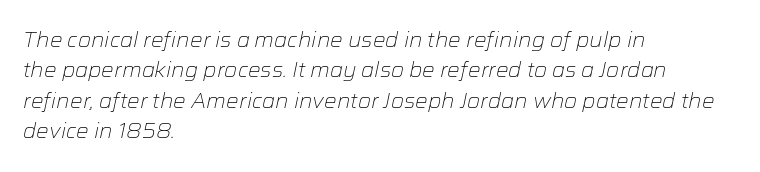
{"italic": "yes", "lean": "right", "slant_degrees": 12, "bold": "no", "underline": "no", "align": "left", "line_spacing": "normal", "line_spacing_ratio": 1.45, "letter_spacing": "normal", "letter_spacing_em": 0.0, "glyph_px": 21}
